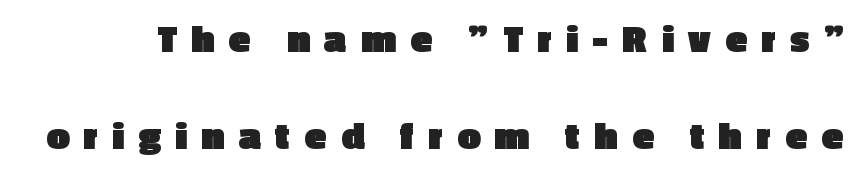
Q: Is the text bold? A: Yes.
Q: Is the text italic (slanted)? A: No, it is upright.
Q: Is the typeface a serif or a sans-serif typeface? A: Sans-serif.
Q: Is the text underlined? A: No.
Q: Is the spacing between letters normal or unusually wide? A: Unusually wide.
Q: Is the spacing between lines tight, normal or loose? A: Loose.
Q: Width (condensed, normal, or wide)? A: Normal.
Q: x-height? A: Medium.
Q: Monospaced? A: No.
